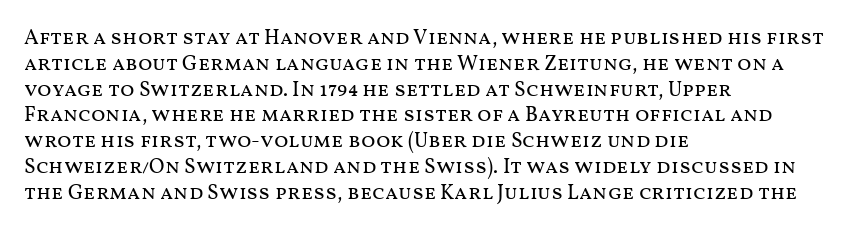
{"italic": "no", "bold": "no", "underline": "no", "align": "left", "line_spacing_ratio": 1.23, "letter_spacing": "normal", "letter_spacing_em": 0.0, "glyph_px": 21}
